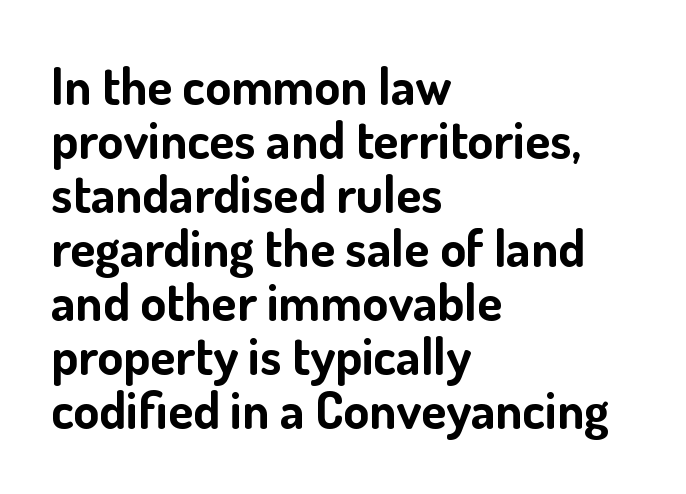
The image shows 52 px bold sans-serif type, upright; set left-aligned, tight line spacing (1.04x), normal letter spacing, not underlined; low stroke contrast and a small x-height.
